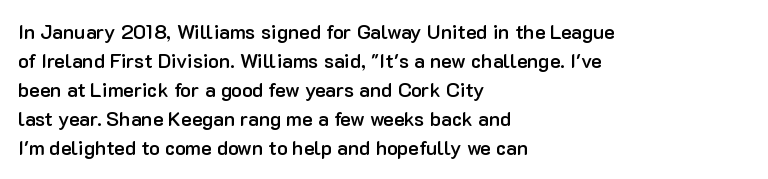
The typography opts for an upright posture over an oblique one. Descenders hang freely into open space. These lines sit exactly where default settings would place them. Stroke thickness is moderately raised; the sample reads as semibold. What stands out about the letter spacing? Nothing — it is the standard amount.
